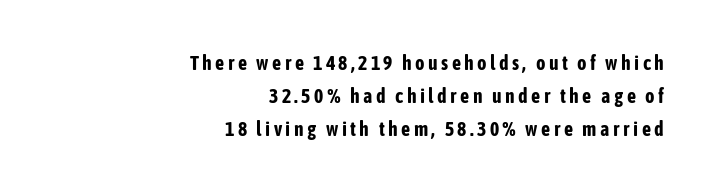
The image shows 20 px bold type, upright; set right-aligned, normal line spacing (1.66x), not underlined.
